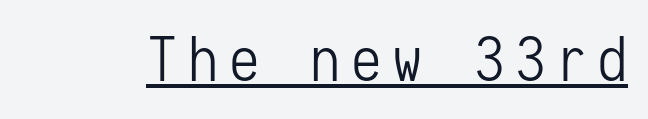
Note the uniform advance width — an 'i' takes as much space as an 'm'. Do the letters lean? They stand straight. The face looks like a standard text weight, possibly lighter. The text was rendered using a sans face with plain stroke endings. The sample's only ornament is a line tracing under the words.
